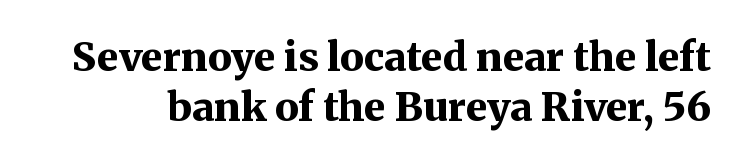
Q: Is the text bold? A: Yes.
Q: Is the text italic (slanted)? A: No, it is upright.
Q: Is the typeface a serif or a sans-serif typeface? A: Serif.
Q: Is the text underlined? A: No.
Q: Is the spacing between letters normal or unusually wide? A: Normal.
Q: Is the spacing between lines tight, normal or loose? A: Normal.
Q: Width (condensed, normal, or wide)? A: Normal.
Q: Stroke contrast? A: Medium.
Q: x-height? A: Medium.
Q: Monospaced? A: No.
